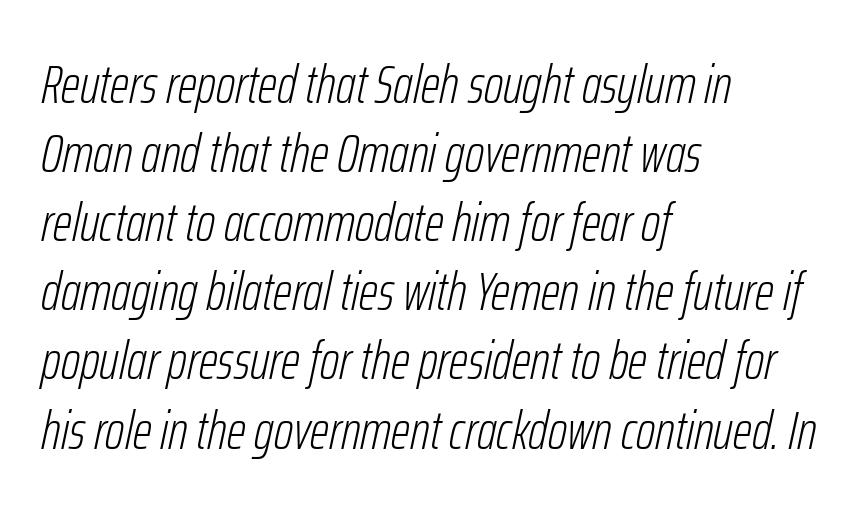
Bare-footed words on every line. Looking at the ascenders, they clearly lean. The letters sit at their default tracking, neither squeezed nor spread. Compared with a centered layout, this one pins lines to the left instead.
